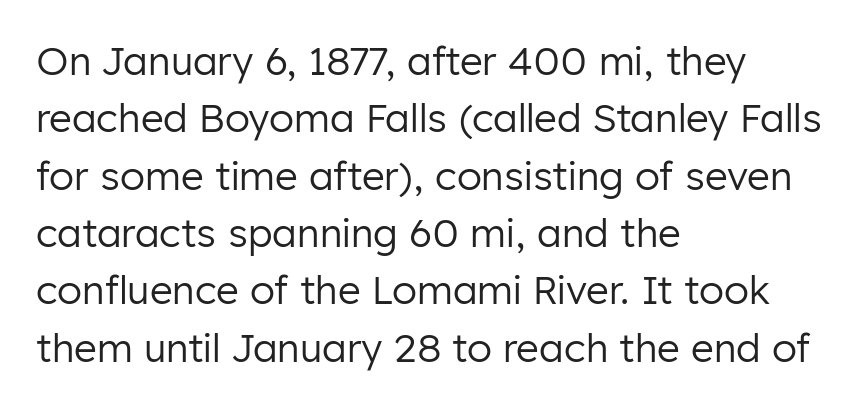
The vertical gap from one line to the next is medium. In terms of letterspacing, this is plain default setting. Grotesque or geometric, the face here clearly has no serifs. The font sits on the lighter half of the weight spectrum, regular included. The words here are not underlined.
